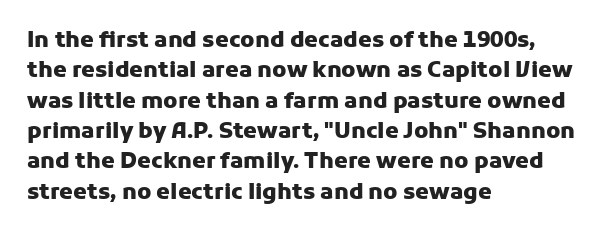
The paragraph shown leans on its left margin. The glyphs have the mass of a bold cut. How are the letters spaced? Ordinarily, with no added tracking. This sample uses an upright cut, with every glyph sitting square on the baseline.
